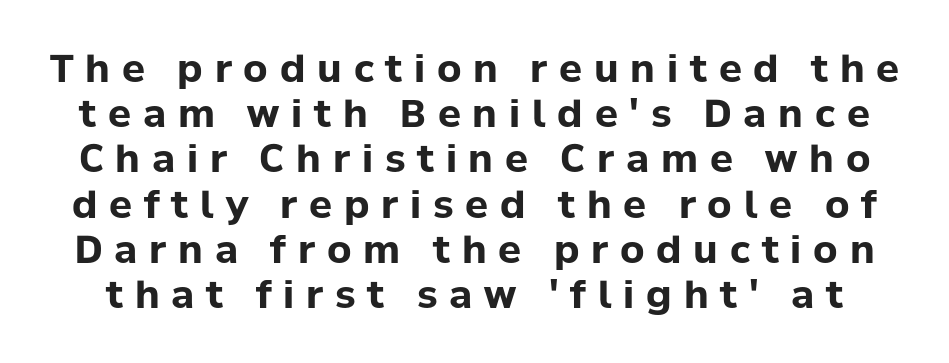
{"serif": "no", "italic": "no", "bold": "yes", "weight": "bold", "width": "normal", "stroke_contrast": "low", "x_height": "medium", "monospaced": "no", "underline": "no", "line_spacing_ratio": 1.19, "letter_spacing": "wide", "letter_spacing_em": 0.31, "glyph_px": 38}
